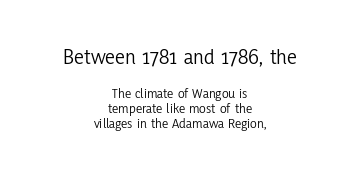
The image shows 22 px text type, upright; set centered, tight line spacing (1.06x), normal letter spacing, not underlined; the first (top) block is 1.57x larger.
